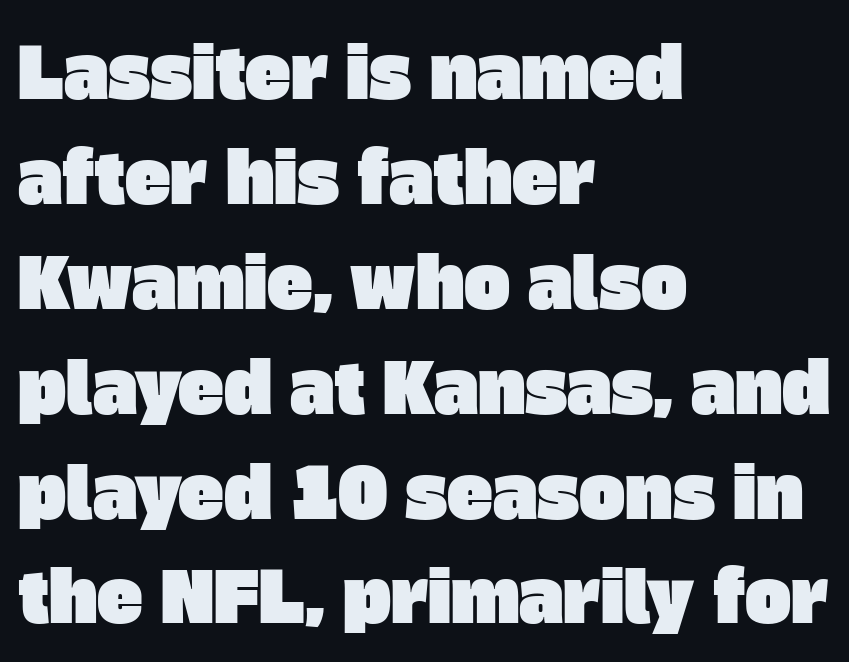
{"serif": "no", "width": "normal", "stroke_contrast": "low", "x_height": "large", "monospaced": "no", "underline": "no", "align": "left", "line_spacing": "normal", "line_spacing_ratio": 1.52, "letter_spacing": "normal", "letter_spacing_em": 0.0, "glyph_px": 69}
